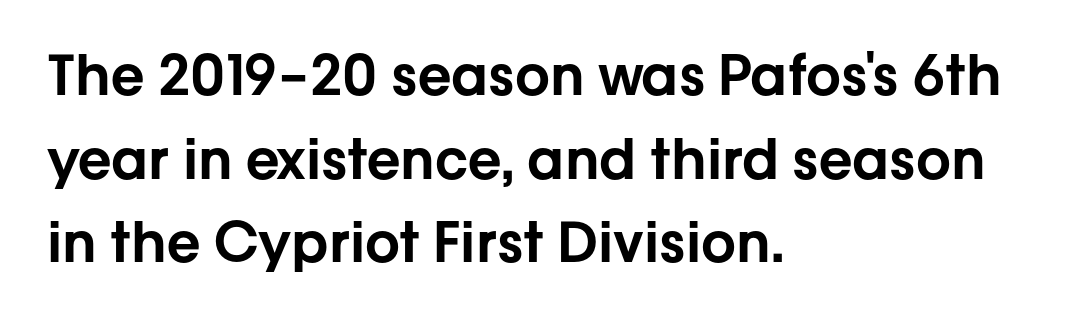
The passage shown is typeset with a sans-serif family. Typeset ragged right — the left edge is the straight one. The face used here is proportionally spaced, like ordinary book or web type. Italic? Not at all — the glyphs are vertical. Honestly, the letter spacing is just normal — you wouldn't notice it. The designer left line spacing at the default.
